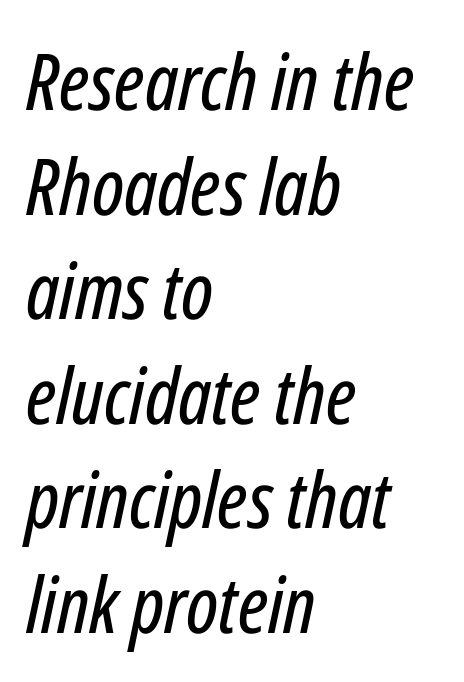
The image shows 78 px condensed type, italic (leaning right); set left-aligned, normal line spacing (1.34x), normal letter spacing, not underlined; low stroke contrast and a medium x-height.
